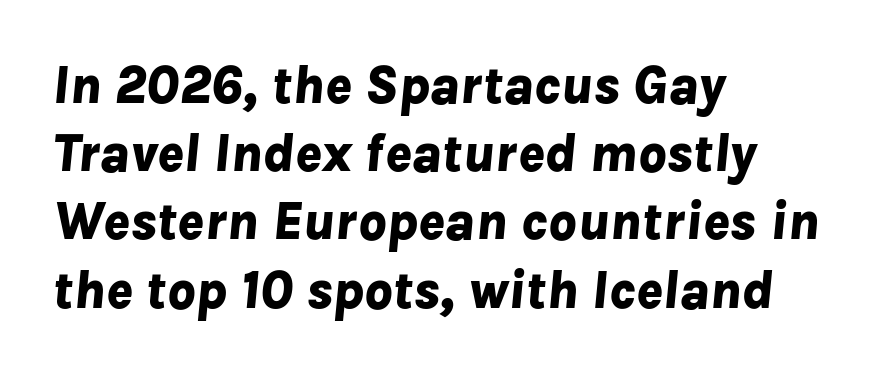
{"italic": "yes", "lean": "right", "slant_degrees": 8, "bold": "yes", "weight": "bold", "width": "normal", "stroke_contrast": "low", "x_height": "medium", "monospaced": "no", "underline": "no", "align": "left", "line_spacing_ratio": 1.24, "letter_spacing": "normal", "letter_spacing_em": 0.0, "glyph_px": 55}
